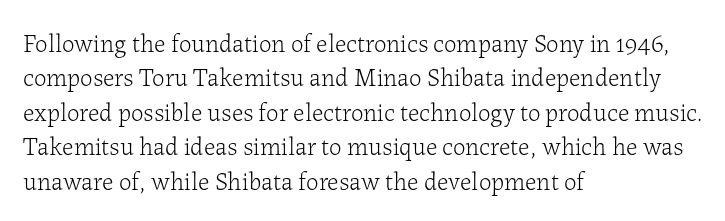
Spacing between characters is what you'd get straight out of the box. The passage shown is not underscored anywhere. The lines in this sample share a left origin and differ only in where they stop. The lines sit at an ordinary, default distance from one another. Is the type heavy? It reads as light-to-regular instead.
